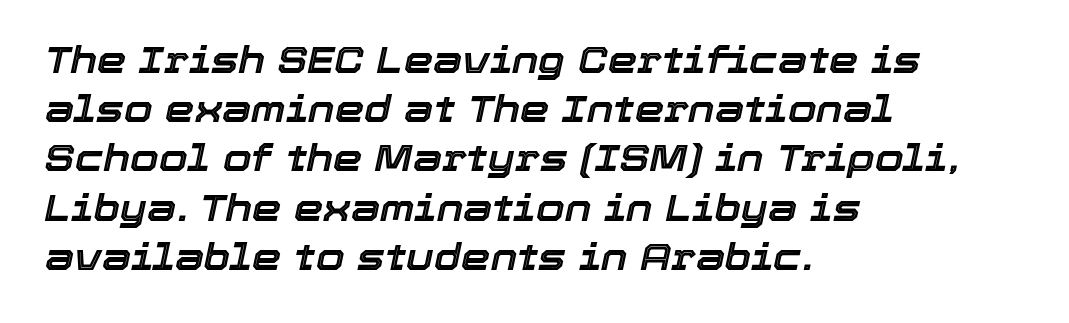
The image shows 37 px text type, italic (leaning right); set left-aligned, normal line spacing (1.33x), normal letter spacing, not underlined; a medium x-height.
